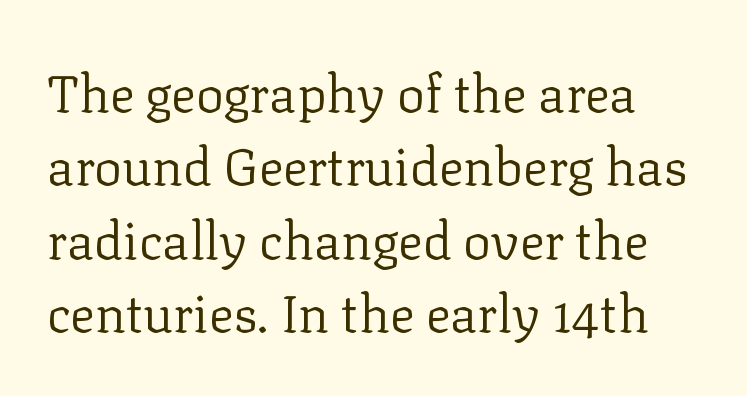
The image shows 52 px regular-weight serif type, upright; set normal line spacing (1.41x), normal letter spacing, not underlined; low stroke contrast and a medium x-height.
